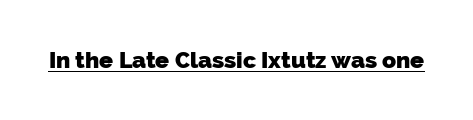
In designer terms, the underline attribute is active on this setting. Observe the ordinary spacing: letters are neighbours, not strangers. Weight: bold.
